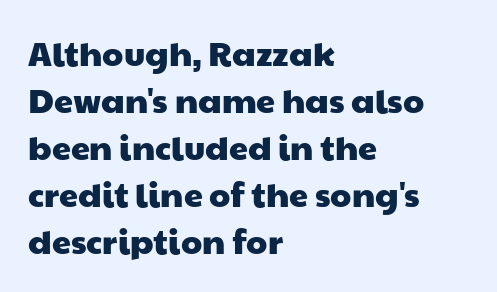
{"serif": "no", "width": "wide", "stroke_contrast": "low", "x_height": "medium", "monospaced": "no", "underline": "no", "align": "left", "line_spacing": "normal", "line_spacing_ratio": 1.38, "letter_spacing": "normal", "letter_spacing_em": 0.0, "glyph_px": 34}
